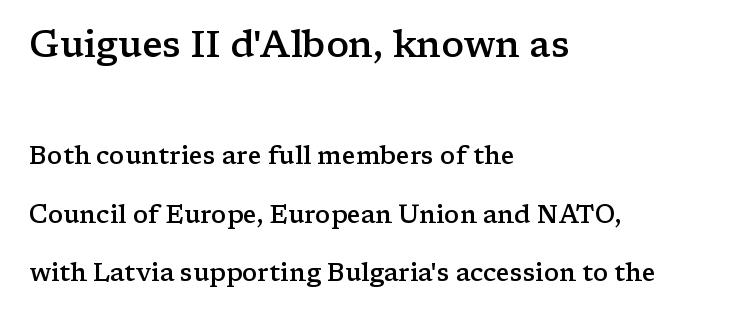
Q: Is the text bold? A: Semi-bold.
Q: Is the text italic (slanted)? A: No, it is upright.
Q: Is the typeface a serif or a sans-serif typeface? A: Serif.
Q: Is the text underlined? A: No.
Q: How is the paragraph aligned? A: Left-aligned.
Q: Is the spacing between letters normal or unusually wide? A: Normal.
Q: Is the spacing between lines tight, normal or loose? A: Loose.
Q: Which block of text is set in a larger size, the first (top) or the second (bottom)? A: The first (top) one.
Q: Width (condensed, normal, or wide)? A: Wide.
Q: Stroke contrast? A: Low.
Q: x-height? A: Medium.
Q: Monospaced? A: No.
